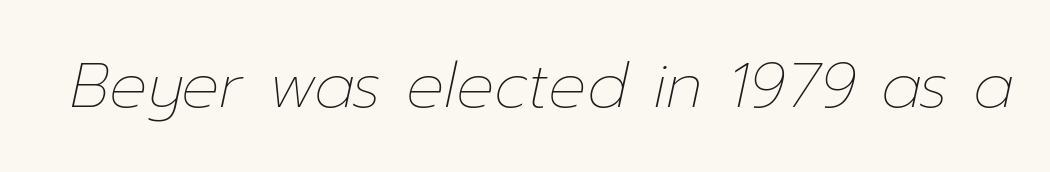
Does the lettering tilt? It does — this is italic. Just letters on the line, the space beneath them empty. A quiet, ordinary-to-light weight characterises the typeface. Glyph-to-glyph distance matches everyday printed text. Here the designer chose a conventional face with non-uniform glyph widths.
